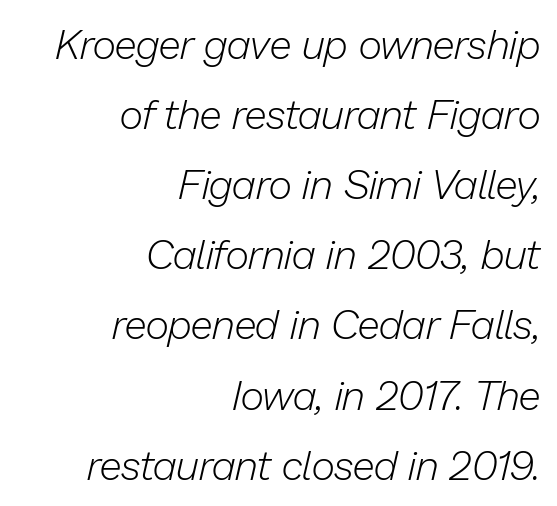
Q: Is the text bold? A: No.
Q: Is the text italic (slanted)? A: Yes, it leans right by about 13 degrees.
Q: Is the text underlined? A: No.
Q: How is the paragraph aligned? A: Right-aligned.
Q: Is the spacing between letters normal or unusually wide? A: Normal.
Q: Width (condensed, normal, or wide)? A: Normal.
Q: Stroke contrast? A: Low.
Q: x-height? A: Medium.
Q: Monospaced? A: No.
